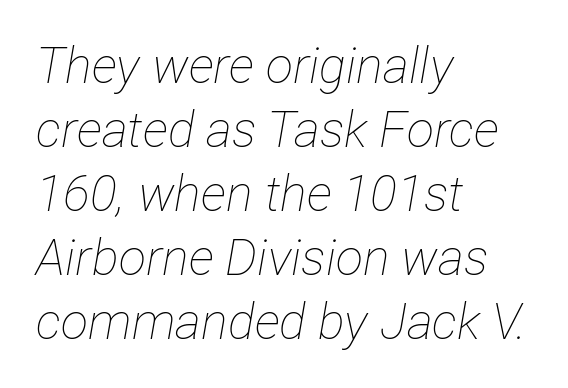
{"italic": "yes", "lean": "right", "slant_degrees": 12, "bold": "no", "weight": "thin", "width": "condensed", "stroke_contrast": "low", "x_height": "medium", "monospaced": "no", "underline": "no", "align": "left", "line_spacing": "normal", "line_spacing_ratio": 1.28, "letter_spacing": "normal", "letter_spacing_em": 0.0, "glyph_px": 50}
